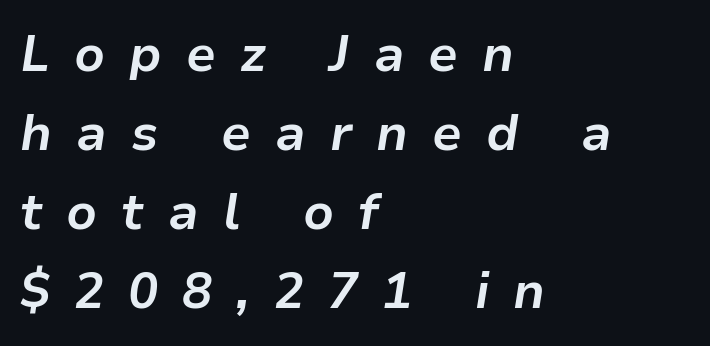
The image shows 50 px bold type, italic (leaning right); set left-aligned, normal line spacing (1.58x), unusually wide letter spacing (+0.48 em), not underlined; low stroke contrast and a medium x-height.
